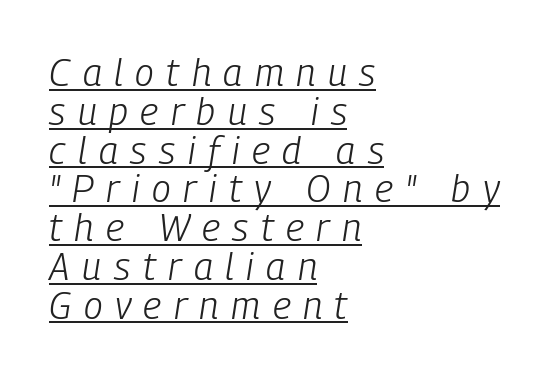
Q: Is the text bold? A: No.
Q: Is the text italic (slanted)? A: Yes, it leans right by about 9 degrees.
Q: Is the text underlined? A: Yes.
Q: How is the paragraph aligned? A: Left-aligned.
Q: Is the spacing between letters normal or unusually wide? A: Unusually wide.
Q: Is the spacing between lines tight, normal or loose? A: Tight.
Q: Width (condensed, normal, or wide)? A: Condensed.
Q: Stroke contrast? A: Low.
Q: x-height? A: Medium.
Q: Monospaced? A: No.
